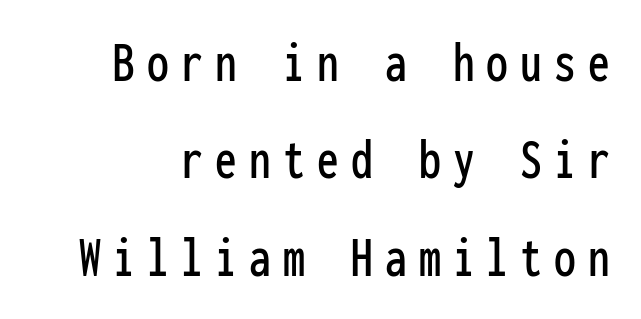
Q: Is the text italic (slanted)? A: No, it is upright.
Q: Is the typeface a serif or a sans-serif typeface? A: Sans-serif.
Q: Is the text underlined? A: No.
Q: Is the spacing between letters normal or unusually wide? A: Unusually wide.
Q: Is the spacing between lines tight, normal or loose? A: Normal.
Q: Width (condensed, normal, or wide)? A: Condensed.
Q: Stroke contrast? A: Low.
Q: x-height? A: Medium.
Q: Monospaced? A: Yes.
